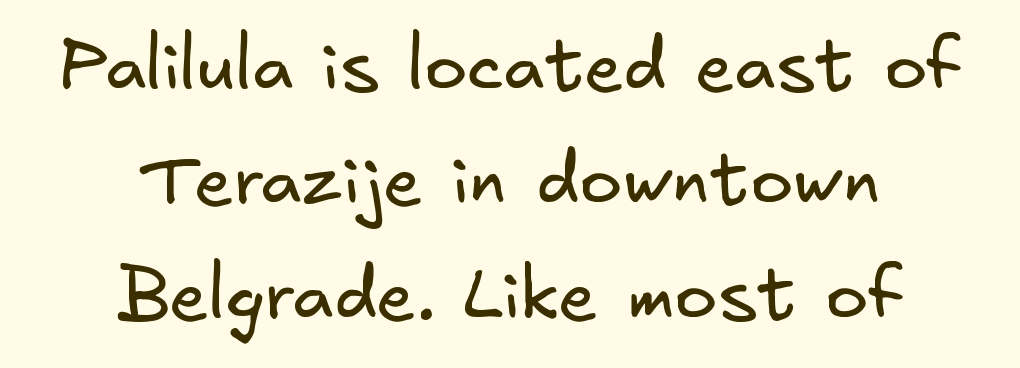
{"serif": "no", "bold": "no", "weight": "regular", "width": "normal", "stroke_contrast": "low", "x_height": "small", "underline": "no", "align": "center", "line_spacing": "normal", "line_spacing_ratio": 1.59, "letter_spacing": "normal", "letter_spacing_em": 0.0, "glyph_px": 72}
